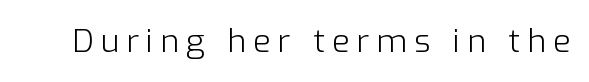
{"serif": "no", "italic": "no", "bold": "no", "weight": "light", "width": "normal", "stroke_contrast": "low", "x_height": "medium", "monospaced": "no", "underline": "no", "letter_spacing": "wide", "letter_spacing_em": 0.22, "glyph_px": 32}
